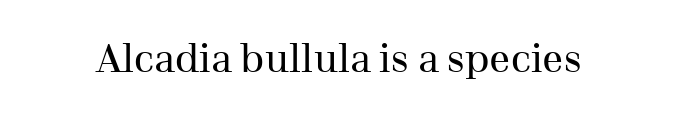
The image shows 39 px regular-weight serif type, upright; set normal letter spacing, not underlined; medium stroke contrast and a medium x-height.
